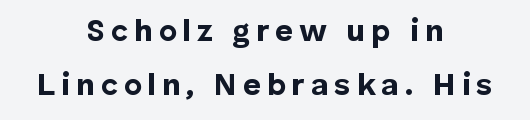
Q: Is the text bold? A: Yes.
Q: Is the text italic (slanted)? A: No, it is upright.
Q: Is the typeface a serif or a sans-serif typeface? A: Sans-serif.
Q: Is the text underlined? A: No.
Q: How is the paragraph aligned? A: Centered.
Q: Width (condensed, normal, or wide)? A: Normal.
Q: Stroke contrast? A: Low.
Q: x-height? A: Medium.
Q: Monospaced? A: No.
